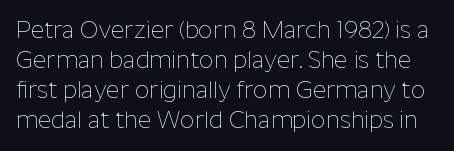
Q: Is the text bold? A: No.
Q: Is the text italic (slanted)? A: No, it is upright.
Q: Is the text underlined? A: No.
Q: Is the spacing between letters normal or unusually wide? A: Normal.
Q: Is the spacing between lines tight, normal or loose? A: Normal.
